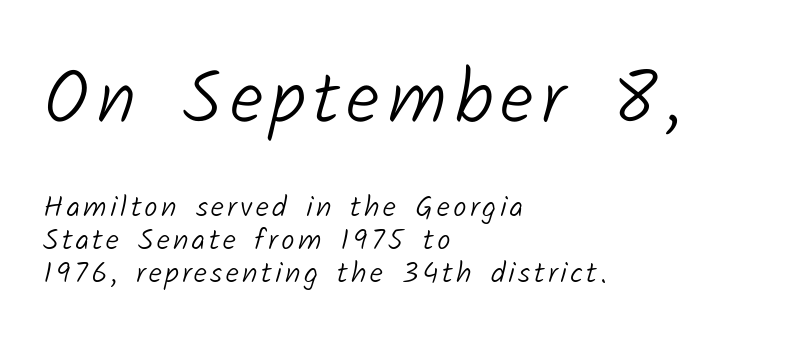
{"serif": "no", "bold": "no", "weight": "light", "width": "normal", "stroke_contrast": "low", "x_height": "medium", "monospaced": "no", "underline": "no", "align": "left", "line_spacing": "tight", "line_spacing_ratio": 1.1, "larger_block": "first", "size_ratio": 2.5, "glyph_px": 75}
